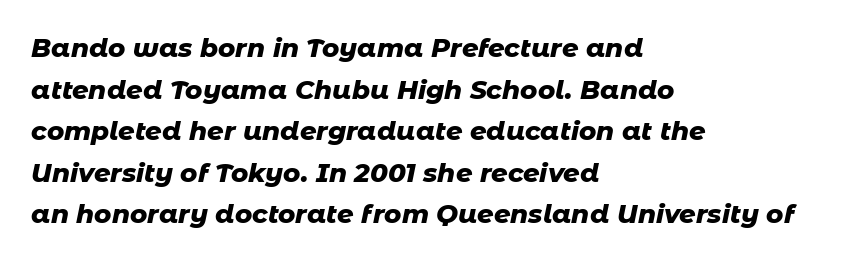
Q: Is the text bold? A: Yes.
Q: Is the text italic (slanted)? A: Yes, it leans right by about 11 degrees.
Q: Is the text underlined? A: No.
Q: How is the paragraph aligned? A: Left-aligned.
Q: Is the spacing between letters normal or unusually wide? A: Normal.
Q: Is the spacing between lines tight, normal or loose? A: Normal.
